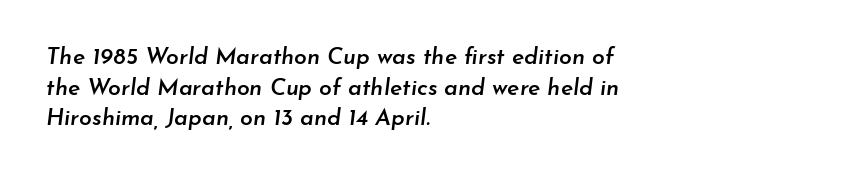
The image shows 23 px text type, italic (leaning right); set left-aligned, normal line spacing (1.33x), normal letter spacing, not underlined.
